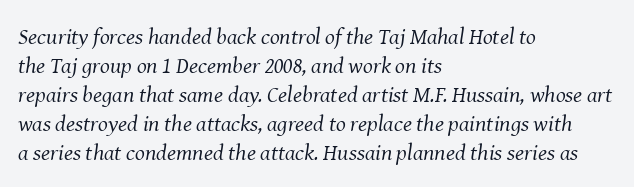
{"italic": "yes", "lean": "right", "slant_degrees": 8, "bold": "no", "underline": "no", "align": "left", "line_spacing": "normal", "line_spacing_ratio": 1.26, "letter_spacing": "normal", "letter_spacing_em": 0.0, "glyph_px": 23}
